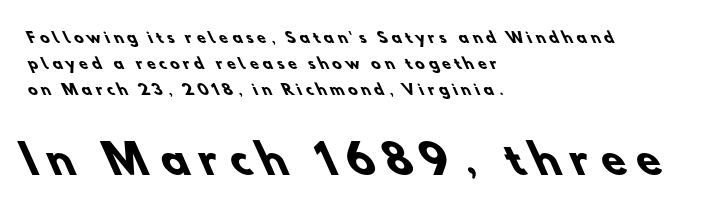
The image shows 39 px heavy sans-serif type; set left-aligned, line spacing 1.84x, unusually wide letter spacing (+0.29 em), not underlined; the second (bottom) block is 2.79x larger; low stroke contrast and a small x-height.
